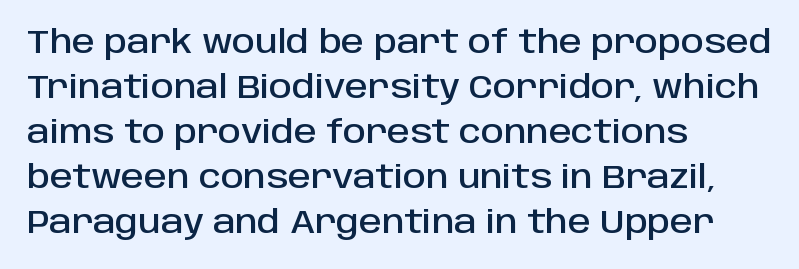
{"serif": "no", "italic": "no", "width": "normal", "stroke_contrast": "low", "x_height": "large", "monospaced": "no", "underline": "no", "align": "left", "line_spacing": "normal", "line_spacing_ratio": 1.41, "letter_spacing": "normal", "letter_spacing_em": 0.0, "glyph_px": 32}
